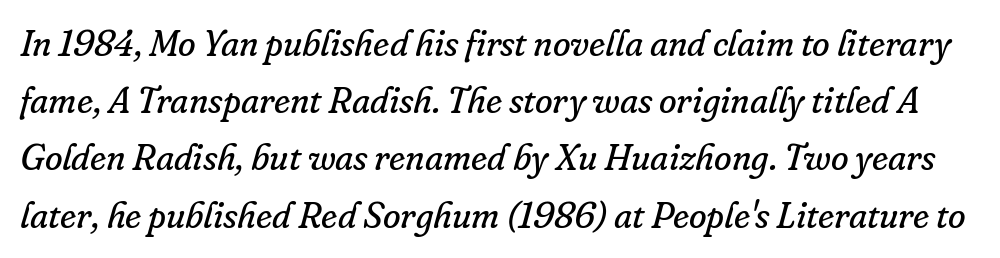
The lines sit at an ordinary, default distance from one another. Nothing heavy about these letters — not bold at all. These lines were composed using italics. Standard letterfit; no display-style spreading of the glyphs. Observe the serifs anchoring each vertical stroke in this sample.
